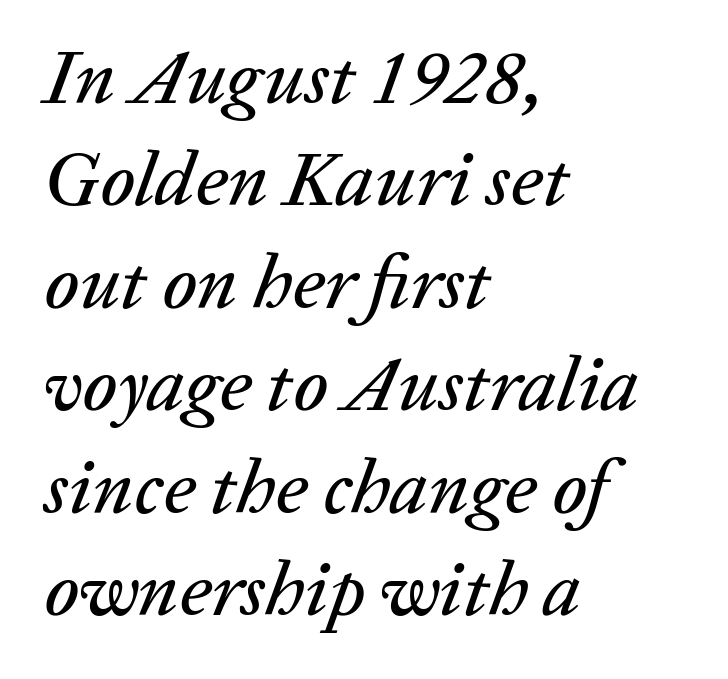
A typesetter would call this leading conventional body-copy spacing. The passage shown is not underscored anywhere. Horizontally, the lines are justified to the leading edge only. Each letter keeps its own natural width here, so spacing adapts to shape. The passage shown leans; its letterforms are oblique. Nobody touched the tracking dial on this one.
